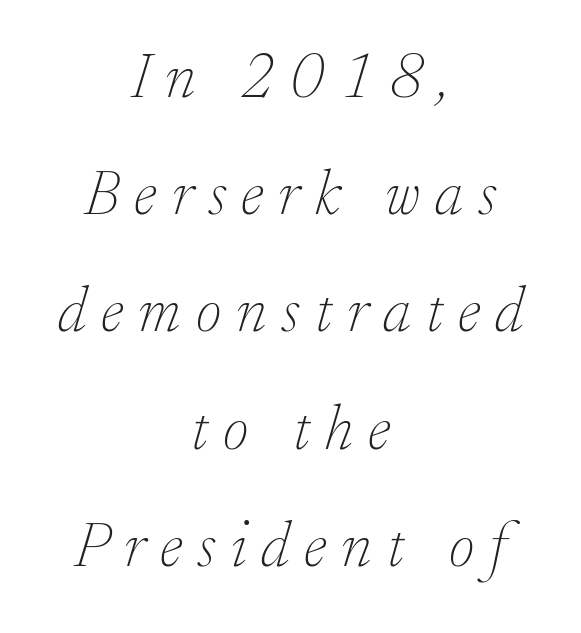
The image shows 63 px thin serif type, italic (leaning right); set centered, line spacing 1.86x, unusually wide letter spacing (+0.24 em), not underlined; low stroke contrast and a small x-height.
